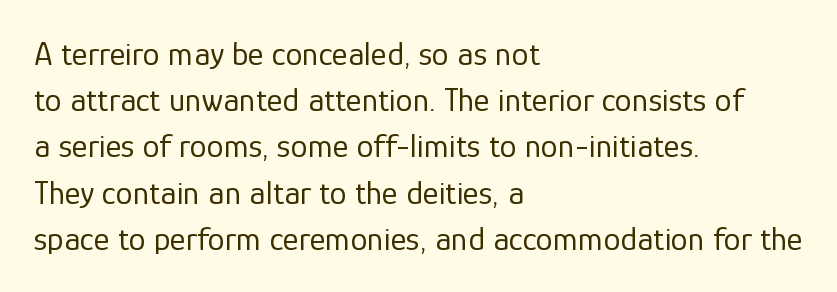
{"serif": "no", "italic": "no", "bold": "no", "weight": "regular", "width": "normal", "stroke_contrast": "low", "x_height": "medium", "monospaced": "no", "underline": "no", "align": "left", "line_spacing": "normal", "line_spacing_ratio": 1.36, "letter_spacing": "normal", "letter_spacing_em": 0.0, "glyph_px": 34}
